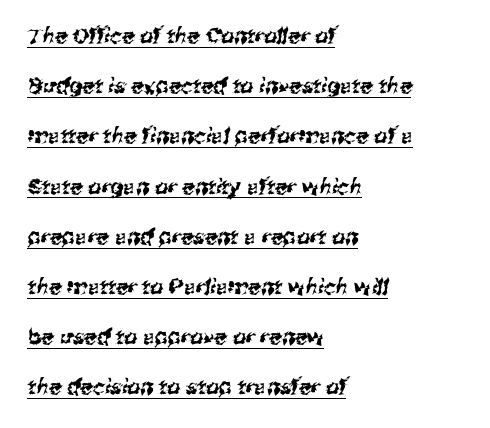
{"underline": "yes", "align": "left", "line_spacing": "loose", "line_spacing_ratio": 2.39, "letter_spacing": "normal", "letter_spacing_em": 0.0, "glyph_px": 21}
